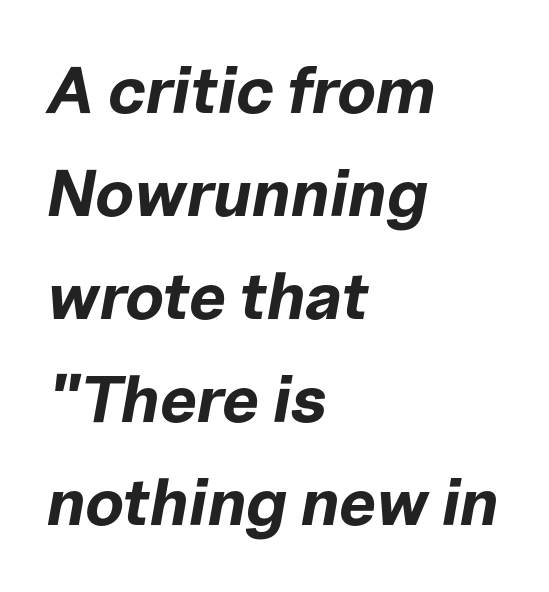
{"italic": "yes", "lean": "right", "slant_degrees": 10, "bold": "yes", "weight": "bold", "width": "normal", "stroke_contrast": "low", "x_height": "medium", "monospaced": "no", "underline": "no", "align": "left", "line_spacing": "normal", "line_spacing_ratio": 1.56, "letter_spacing": "normal", "letter_spacing_em": 0.0, "glyph_px": 66}
